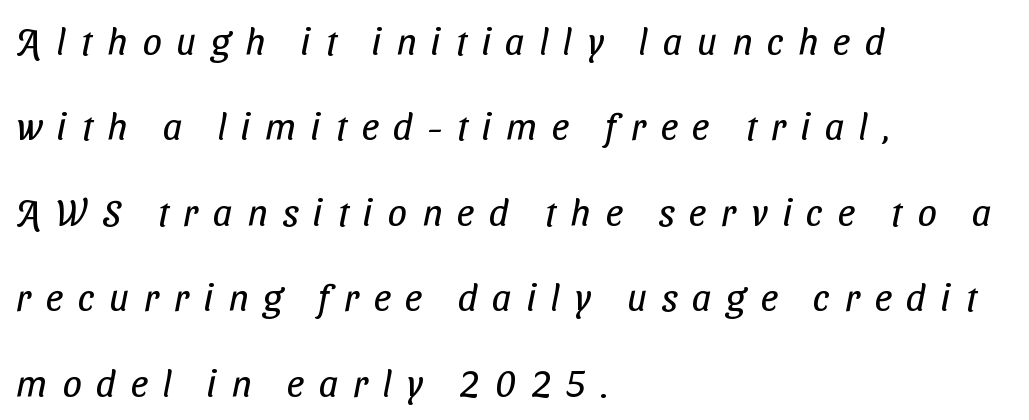
Q: Is the text bold? A: No.
Q: Is the typeface a serif or a sans-serif typeface? A: Sans-serif.
Q: Is the text underlined? A: No.
Q: How is the paragraph aligned? A: Left-aligned.
Q: Is the spacing between letters normal or unusually wide? A: Unusually wide.
Q: Is the spacing between lines tight, normal or loose? A: Loose.
Q: Width (condensed, normal, or wide)? A: Condensed.
Q: Stroke contrast? A: Low.
Q: x-height? A: Medium.
Q: Monospaced? A: No.
